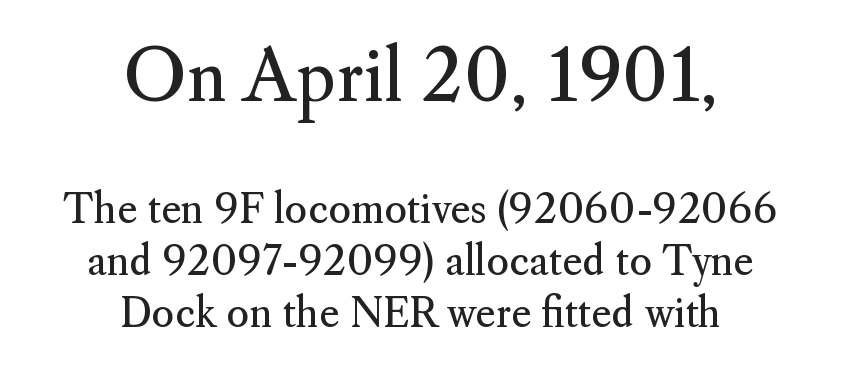
The image shows 69 px regular-weight serif type, upright; set centered, normal line spacing (1.33x), normal letter spacing, not underlined; the first (top) block is 1.77x larger; medium stroke contrast and a small x-height.
